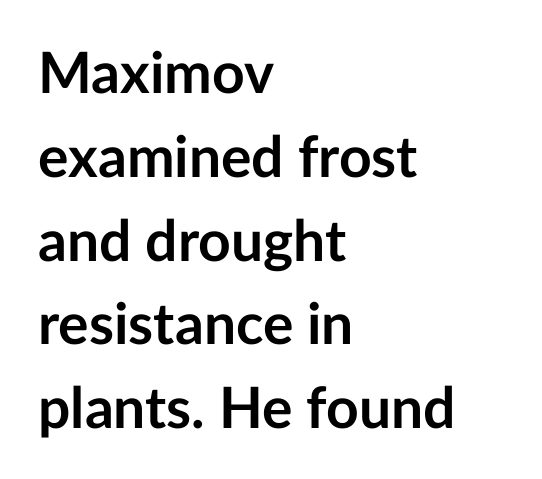
The image shows 57 px semibold sans-serif type, upright; set left-aligned, normal line spacing (1.47x), normal letter spacing, not underlined; low stroke contrast and a medium x-height.
